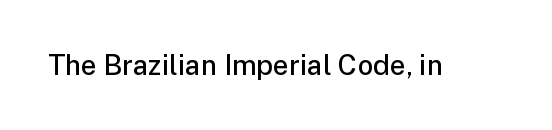
Q: Is the text bold? A: Semi-bold.
Q: Is the text italic (slanted)? A: No, it is upright.
Q: Is the typeface a serif or a sans-serif typeface? A: Sans-serif.
Q: Is the text underlined? A: No.
Q: Is the spacing between letters normal or unusually wide? A: Normal.
Q: Width (condensed, normal, or wide)? A: Normal.
Q: Stroke contrast? A: Low.
Q: x-height? A: Medium.
Q: Monospaced? A: No.
